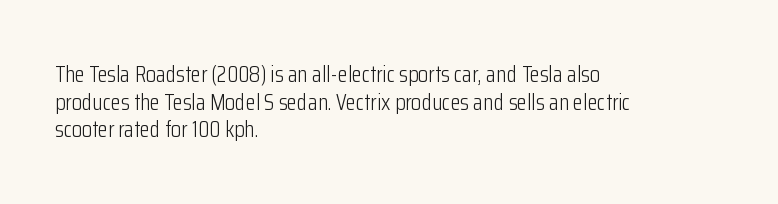
Q: Is the text bold? A: No.
Q: Is the text italic (slanted)? A: No, it is upright.
Q: Is the text underlined? A: No.
Q: How is the paragraph aligned? A: Left-aligned.
Q: Is the spacing between letters normal or unusually wide? A: Normal.
